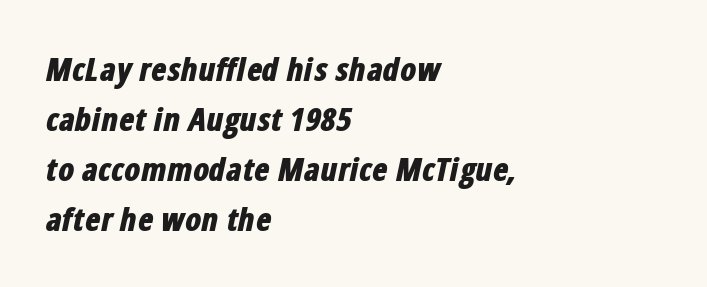
Q: Is the text bold? A: Yes.
Q: Is the text italic (slanted)? A: Yes, it leans right by about 12 degrees.
Q: Is the text underlined? A: No.
Q: How is the paragraph aligned? A: Left-aligned.
Q: Is the spacing between letters normal or unusually wide? A: Normal.
Q: Is the spacing between lines tight, normal or loose? A: Normal.
Q: Width (condensed, normal, or wide)? A: Condensed.
Q: Stroke contrast? A: Low.
Q: x-height? A: Medium.
Q: Monospaced? A: No.
